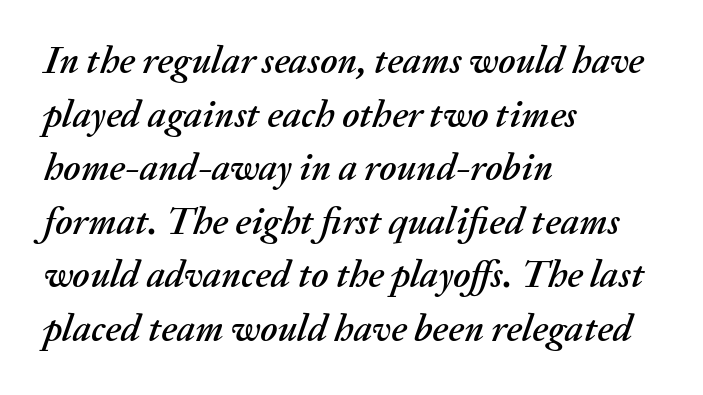
A typesetter would call this proportional, since set widths differ per character. The text carries the slant typical of an italic or oblique font. The gap between lines stays unmarked. Between one letter and the next there's only the usual sliver of space.
